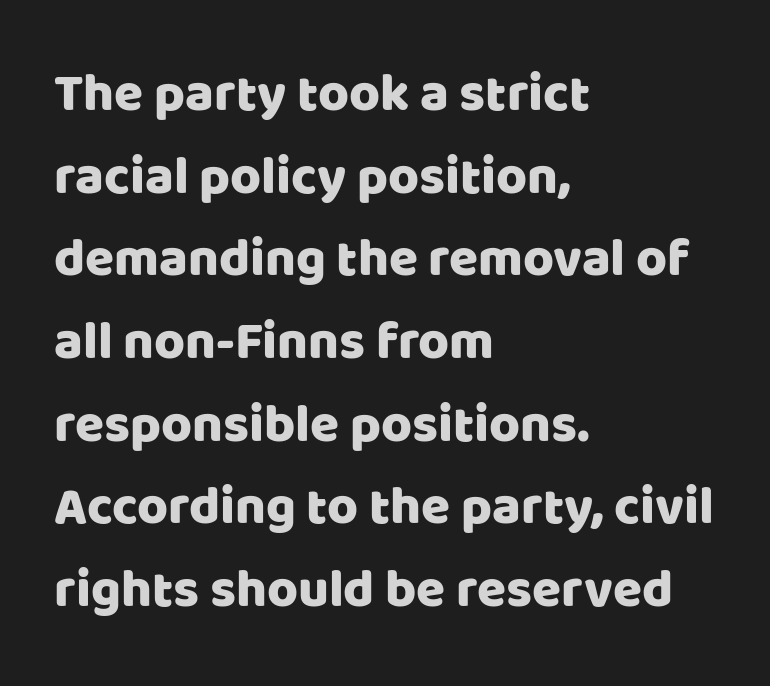
{"serif": "no", "italic": "no", "width": "normal", "stroke_contrast": "low", "x_height": "large", "monospaced": "no", "underline": "no", "align": "left", "line_spacing": "normal", "line_spacing_ratio": 1.56, "letter_spacing": "normal", "letter_spacing_em": 0.0, "glyph_px": 53}
